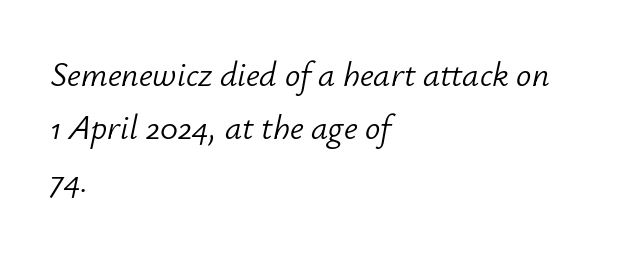
Q: Is the text bold? A: No.
Q: Is the text italic (slanted)? A: Yes, it leans right by about 12 degrees.
Q: Is the text underlined? A: No.
Q: How is the paragraph aligned? A: Left-aligned.
Q: Is the spacing between letters normal or unusually wide? A: Normal.
Q: Is the spacing between lines tight, normal or loose? A: Normal.
Q: Width (condensed, normal, or wide)? A: Normal.
Q: Stroke contrast? A: Low.
Q: x-height? A: Small.
Q: Monospaced? A: No.
